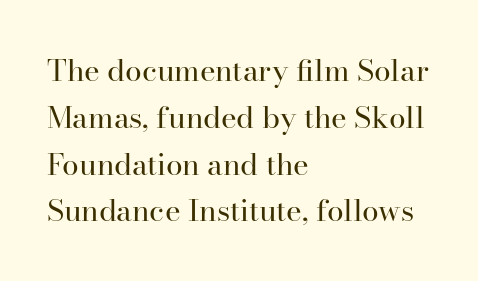
Q: Is the text bold? A: No.
Q: Is the text italic (slanted)? A: No, it is upright.
Q: Is the typeface a serif or a sans-serif typeface? A: Serif.
Q: Is the text underlined? A: No.
Q: How is the paragraph aligned? A: Left-aligned.
Q: Is the spacing between letters normal or unusually wide? A: Normal.
Q: Is the spacing between lines tight, normal or loose? A: Normal.
Q: Width (condensed, normal, or wide)? A: Normal.
Q: Stroke contrast? A: High.
Q: x-height? A: Small.
Q: Monospaced? A: No.
